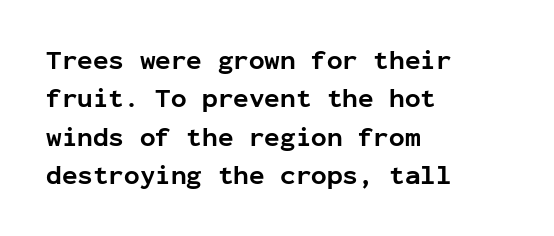
Q: Is the text bold? A: Yes.
Q: Is the text italic (slanted)? A: No, it is upright.
Q: Is the text underlined? A: No.
Q: How is the paragraph aligned? A: Left-aligned.
Q: Is the spacing between letters normal or unusually wide? A: Normal.
Q: Is the spacing between lines tight, normal or loose? A: Normal.
